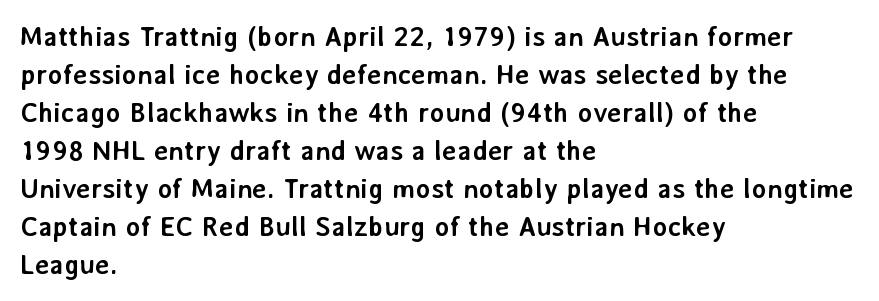
Letter spacing: default. Posture: straight, roman, zero tilt. Its strokes are broad and dark, the hallmark of bold type. Regarding serifs, this sample does without them.
